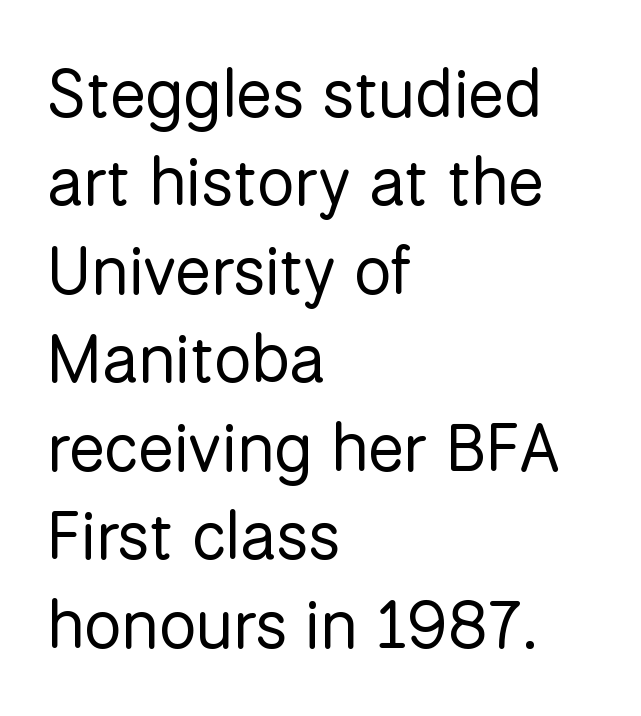
Q: Is the text bold? A: No.
Q: Is the text italic (slanted)? A: No, it is upright.
Q: Is the typeface a serif or a sans-serif typeface? A: Sans-serif.
Q: Is the text underlined? A: No.
Q: How is the paragraph aligned? A: Left-aligned.
Q: Is the spacing between letters normal or unusually wide? A: Normal.
Q: Is the spacing between lines tight, normal or loose? A: Normal.
Q: Width (condensed, normal, or wide)? A: Normal.
Q: Stroke contrast? A: Low.
Q: x-height? A: Medium.
Q: Monospaced? A: No.
